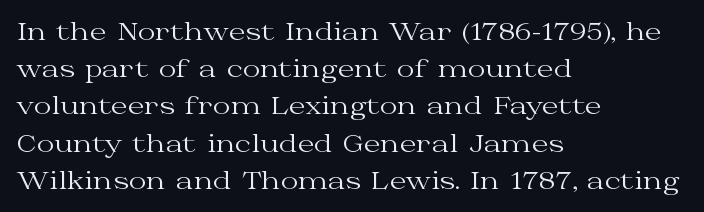
Ordinary non-slanted type is in use. This sample uses plain, unmodified letter spacing. Has an underline been added? It has not. The designer left line spacing at the default. The cut favours lightness, reaching ordinary text weight at its darkest. Layout note: lines flush left.
